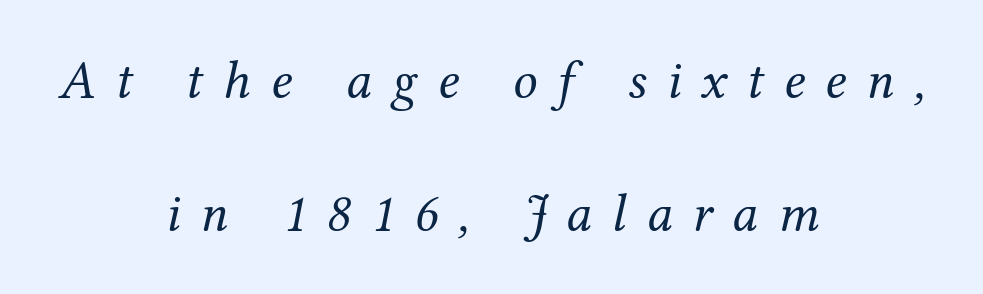
The image shows 54 px regular-weight serif type, italic (leaning right); set centered, loose line spacing (2.46x), unusually wide letter spacing (+0.37 em), not underlined; medium stroke contrast and a medium x-height.
